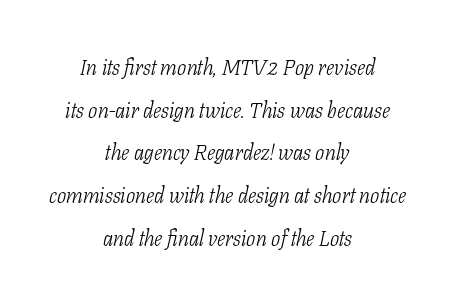
Leftover space on each line is divided equally before and after the words. The characters are drawn with everyday or finer stroke widths. The gap between lines stays unmarked. The type is set solid horizontally, with unmodified tracking. Honestly, the rows look like they've been pulled way apart. The rendering applies a slant to the glyphs.
